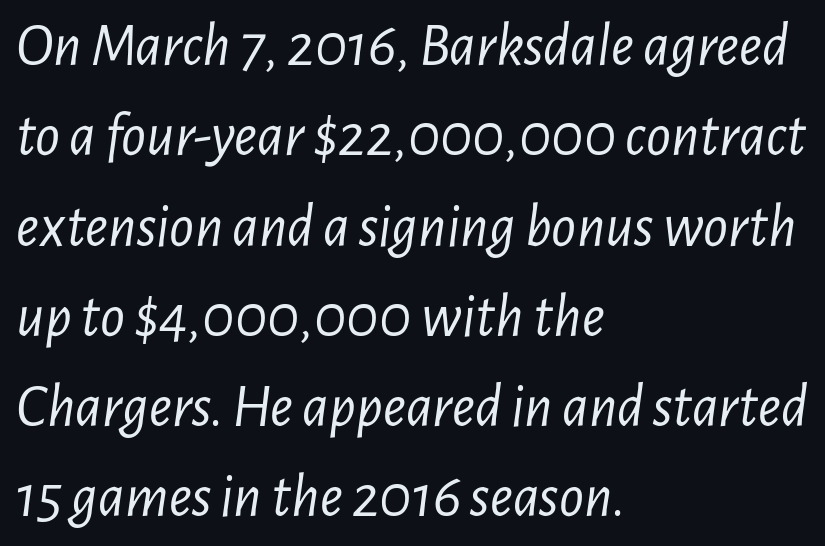
Q: Is the text bold? A: No.
Q: Is the text italic (slanted)? A: Yes, it leans right by about 7 degrees.
Q: Is the text underlined? A: No.
Q: How is the paragraph aligned? A: Left-aligned.
Q: Is the spacing between letters normal or unusually wide? A: Normal.
Q: Is the spacing between lines tight, normal or loose? A: Normal.
Q: Width (condensed, normal, or wide)? A: Condensed.
Q: Stroke contrast? A: Low.
Q: x-height? A: Medium.
Q: Monospaced? A: No.
